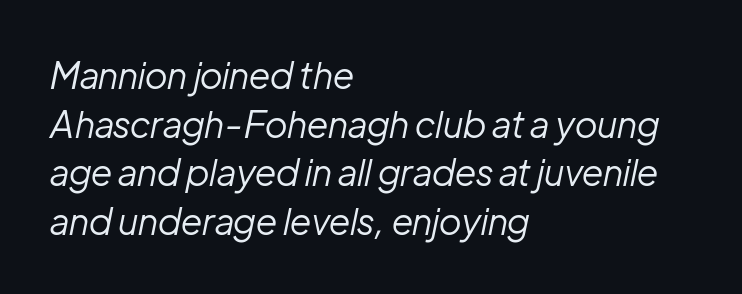
The rows are spaced the way most documents space them. The letterforms sit shoulder to shoulder at normal distance. The letters advance in unequal steps, a hallmark of proportional type. Emphasis-style slanted type is in use. Just letters on the line, the space beneath them empty.
